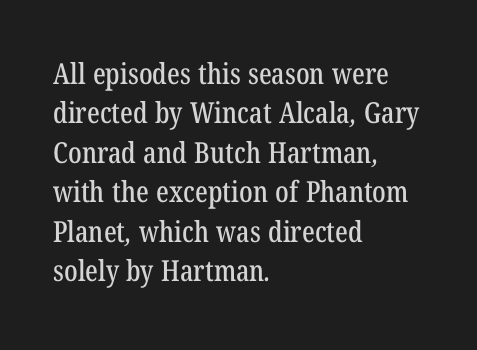
The foot of each line stays bare and open. Here the designer chose a conventional face with non-uniform glyph widths. This sample is left-justified, so line endings fall wherever the words run out. Nobody touched the tracking dial on this one. The vertical gap from one line to the next is medium.
